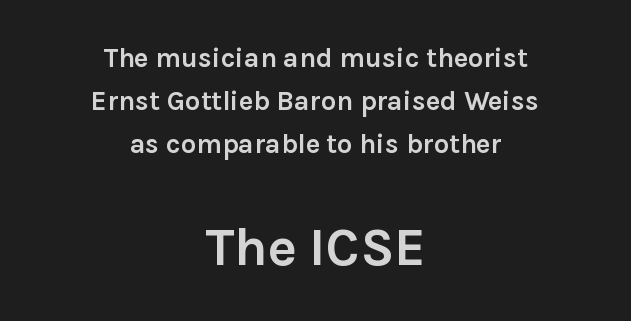
Short note: letters normally spaced. Scale increases going downward across the two blocks. The lettering stays uniformly vertical, giving the passage a roman look. The letters advance in unequal steps, a hallmark of proportional type. Are there feet on the stems? There aren't — it's a sans. Teacher's note: observe the equal gaps on both sides — that is centered alignment.
